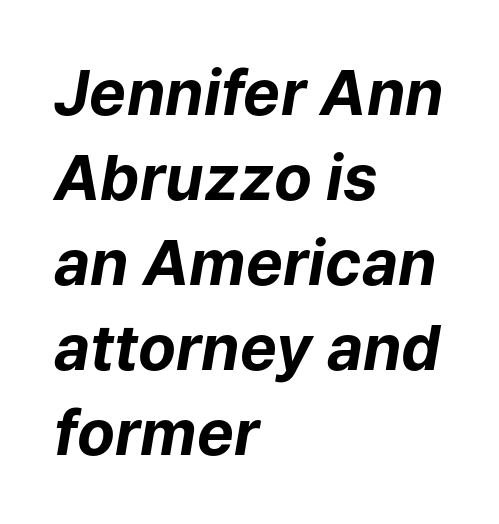
{"italic": "yes", "lean": "right", "slant_degrees": 9, "bold": "yes", "weight": "bold", "width": "normal", "stroke_contrast": "low", "x_height": "medium", "monospaced": "no", "underline": "no", "align": "left", "line_spacing": "normal", "line_spacing_ratio": 1.37, "letter_spacing": "normal", "letter_spacing_em": 0.0, "glyph_px": 62}
